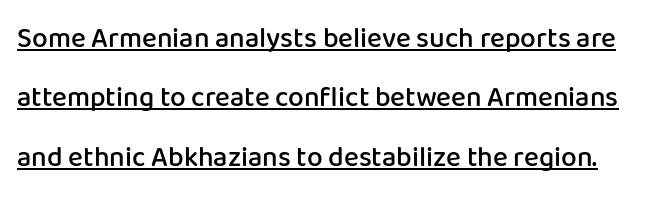
The image shows 28 px semibold sans-serif type, upright; set loose line spacing (2.12x), normal letter spacing, underlined; low stroke contrast and a medium x-height.
